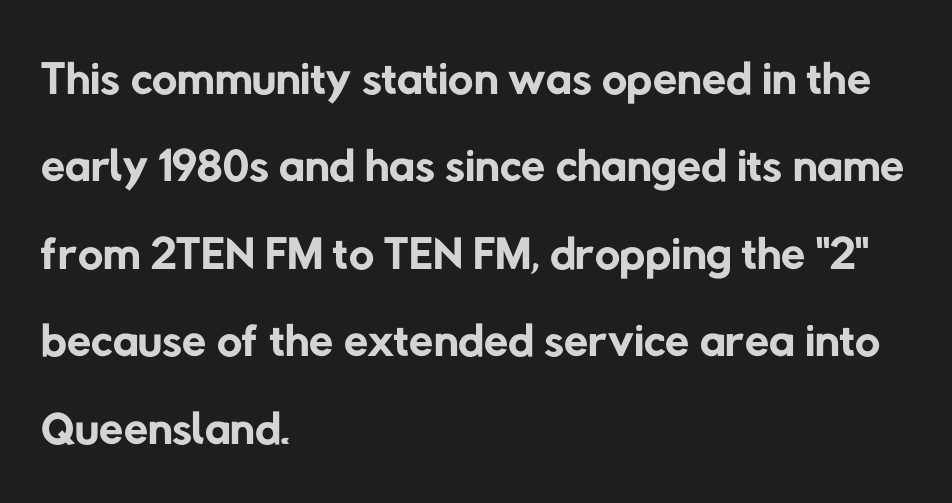
Q: Is the text bold? A: No.
Q: Is the typeface a serif or a sans-serif typeface? A: Sans-serif.
Q: Is the text underlined? A: No.
Q: How is the paragraph aligned? A: Left-aligned.
Q: Is the spacing between letters normal or unusually wide? A: Normal.
Q: Is the spacing between lines tight, normal or loose? A: Normal.
Q: Width (condensed, normal, or wide)? A: Normal.
Q: Stroke contrast? A: Low.
Q: x-height? A: Medium.
Q: Monospaced? A: No.
